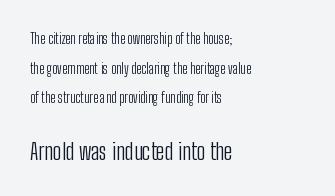
The image shows 23 px text type, upright; set left-aligned, loose line spacing (2.12x), normal letter spacing, not underlined; the second (bottom) block is 1.64x larger.
